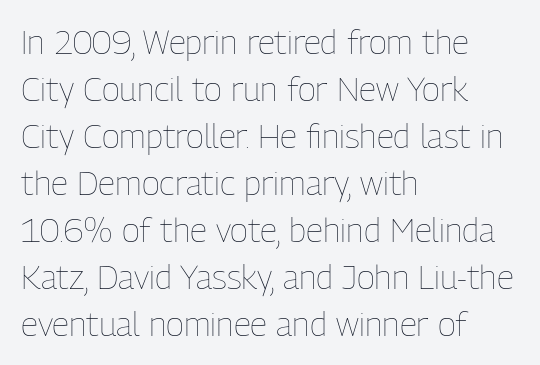
The image shows 34 px thin, condensed type, upright; set left-aligned, normal line spacing (1.38x), normal letter spacing, not underlined; low stroke contrast and a medium x-height.
